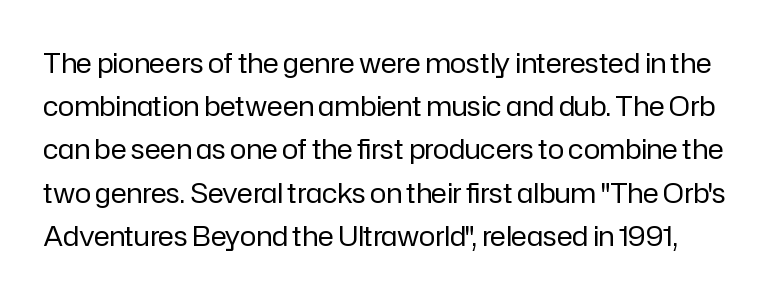
{"italic": "no", "bold": "no", "underline": "no", "line_spacing": "normal", "line_spacing_ratio": 1.6, "letter_spacing": "normal", "letter_spacing_em": 0.0, "glyph_px": 27}
